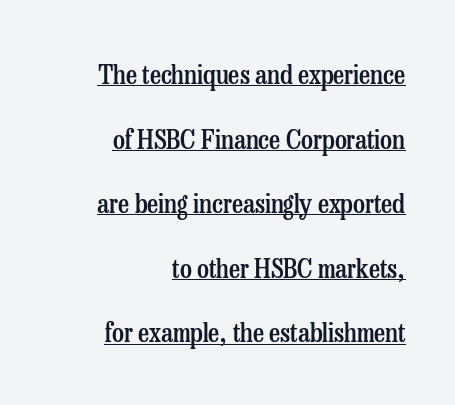
{"italic": "no", "bold": "semi", "underline": "yes", "align": "right", "line_spacing": "loose", "line_spacing_ratio": 2.39, "letter_spacing": "normal", "letter_spacing_em": 0.0, "glyph_px": 27}
